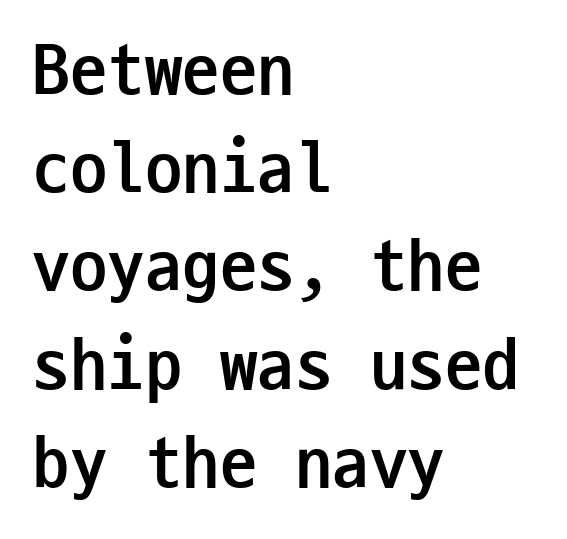
Q: Is the text bold? A: Yes.
Q: Is the text italic (slanted)? A: No, it is upright.
Q: Is the typeface a serif or a sans-serif typeface? A: Sans-serif.
Q: Is the text underlined? A: No.
Q: How is the paragraph aligned? A: Left-aligned.
Q: Is the spacing between letters normal or unusually wide? A: Normal.
Q: Is the spacing between lines tight, normal or loose? A: Normal.
Q: Width (condensed, normal, or wide)? A: Condensed.
Q: Stroke contrast? A: Low.
Q: x-height? A: Medium.
Q: Monospaced? A: Yes.
